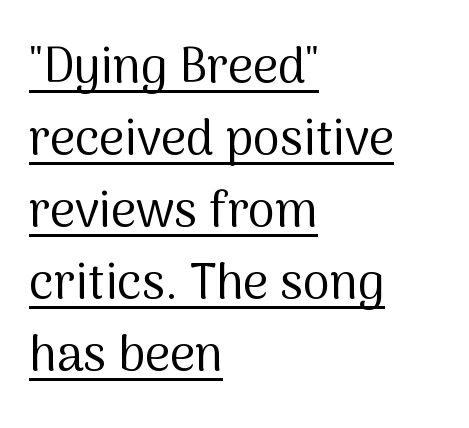
Q: Is the text bold? A: No.
Q: Is the text italic (slanted)? A: No, it is upright.
Q: Is the typeface a serif or a sans-serif typeface? A: Sans-serif.
Q: Is the text underlined? A: Yes.
Q: How is the paragraph aligned? A: Left-aligned.
Q: Is the spacing between letters normal or unusually wide? A: Normal.
Q: Is the spacing between lines tight, normal or loose? A: Normal.
Q: Width (condensed, normal, or wide)? A: Normal.
Q: Stroke contrast? A: Medium.
Q: x-height? A: Medium.
Q: Monospaced? A: No.
